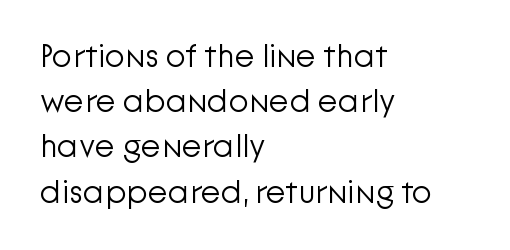
The image shows 33 px light sans-serif type, upright; set left-aligned, normal line spacing (1.37x), normal letter spacing, not underlined; low stroke contrast and a medium x-height.
